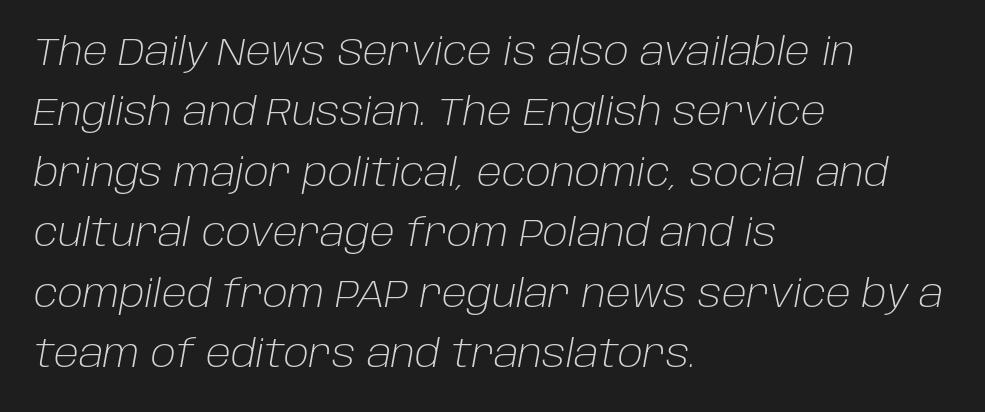
The image shows 39 px light type, italic (leaning right); set left-aligned, normal line spacing (1.55x), normal letter spacing, not underlined; low stroke contrast and a large x-height.
